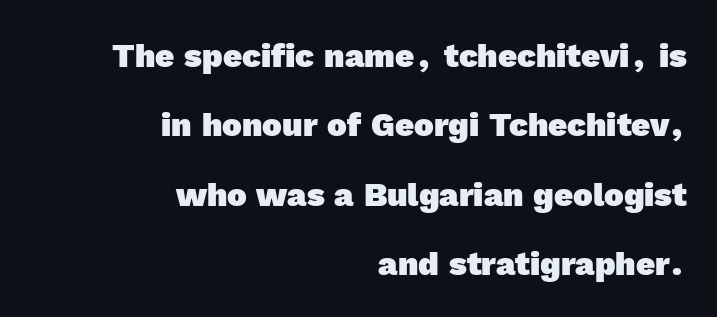
The image shows 33 px heavy sans-serif type; set right-aligned, loose line spacing (2.1x), normal letter spacing, not underlined; a medium x-height.
